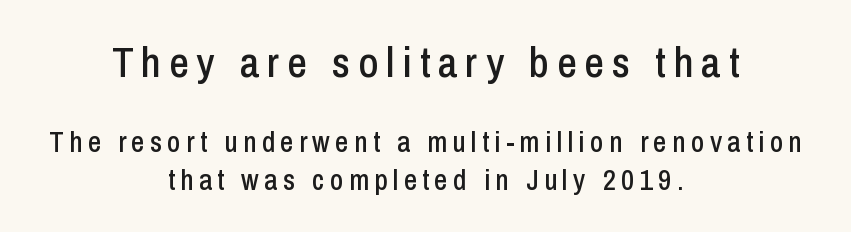
The image shows 43 px condensed sans-serif type, upright; set centered, normal line spacing (1.28x), not underlined; the first (top) block is 1.48x larger; low stroke contrast and a medium x-height.
